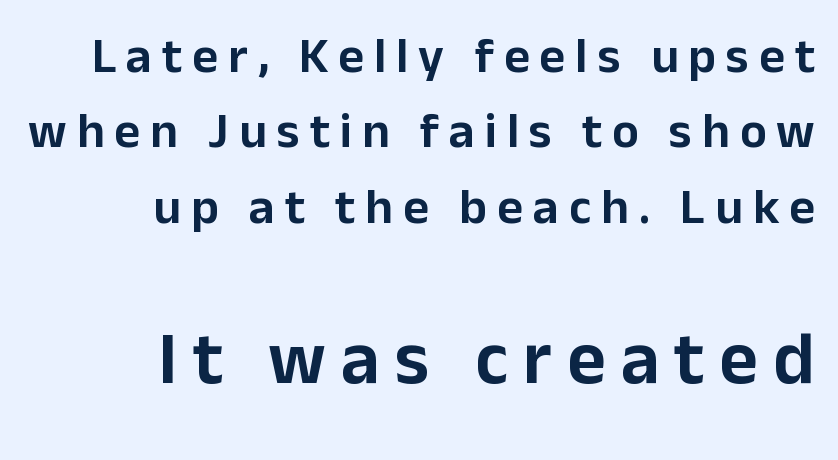
{"serif": "no", "italic": "no", "width": "normal", "stroke_contrast": "low", "x_height": "medium", "monospaced": "no", "underline": "no", "align": "right", "line_spacing": "normal", "line_spacing_ratio": 1.51, "letter_spacing": "wide", "letter_spacing_em": 0.2, "larger_block": "second", "size_ratio": 1.5, "glyph_px": 75}
